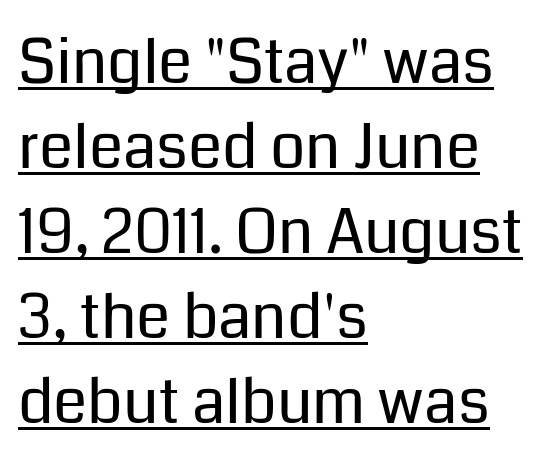
The image shows 62 px regular-weight sans-serif type, upright; set left-aligned, normal line spacing (1.37x), normal letter spacing, underlined; low stroke contrast and a medium x-height.
